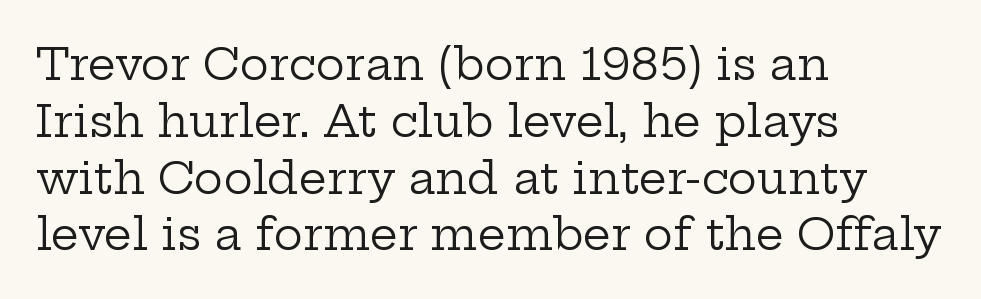
{"serif": "yes", "italic": "no", "bold": "no", "weight": "regular", "width": "wide", "stroke_contrast": "low", "x_height": "medium", "monospaced": "no", "underline": "no", "align": "left", "line_spacing": "normal", "line_spacing_ratio": 1.29, "letter_spacing": "normal", "letter_spacing_em": 0.0, "glyph_px": 44}
